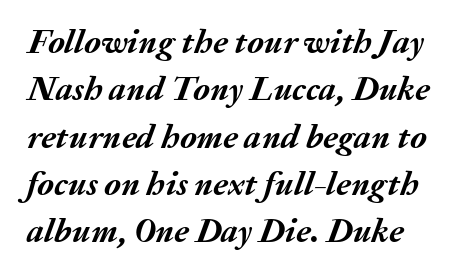
Spacing verdict: proportional, widths tailored to each character. The gap between lines stays unmarked. Heft: maximum for text — a bold. Tracking here is standard; glyphs follow each other at the usual distance. The line-height multiplier appears to be the usual default.
